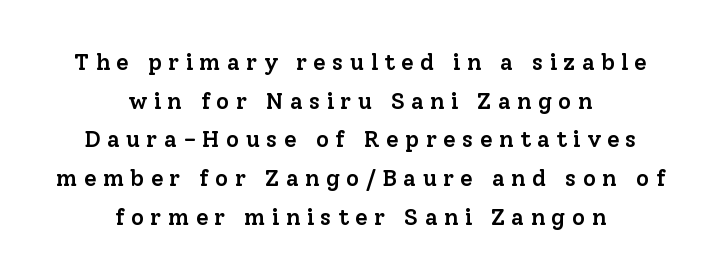
Underline: absent. Each new line begins a customary step beneath the previous one. Weight: semibold (demi). Reading down the block, each line starts at a different indent, mirrored at its end. Inter-character spacing is expanded well beyond the font's built-in metrics.
